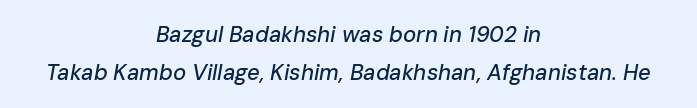
The image shows 22 px text type, italic (leaning right); set centered, line spacing 1.74x, normal letter spacing, not underlined.
